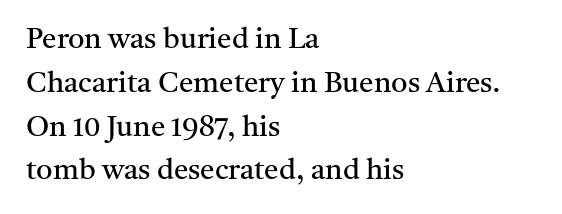
{"serif": "yes", "italic": "no", "bold": "no", "weight": "regular", "width": "normal", "stroke_contrast": "medium", "x_height": "medium", "monospaced": "no", "underline": "no", "align": "left", "line_spacing": "normal", "line_spacing_ratio": 1.51, "letter_spacing": "normal", "letter_spacing_em": 0.0, "glyph_px": 29}
